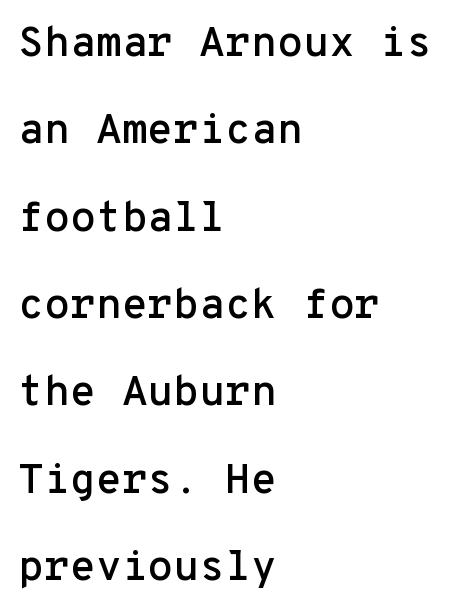
{"serif": "no", "italic": "no", "width": "normal", "stroke_contrast": "low", "x_height": "medium", "monospaced": "yes", "underline": "no", "align": "left", "line_spacing": "loose", "line_spacing_ratio": 2.08, "letter_spacing": "normal", "letter_spacing_em": 0.0, "glyph_px": 42}
